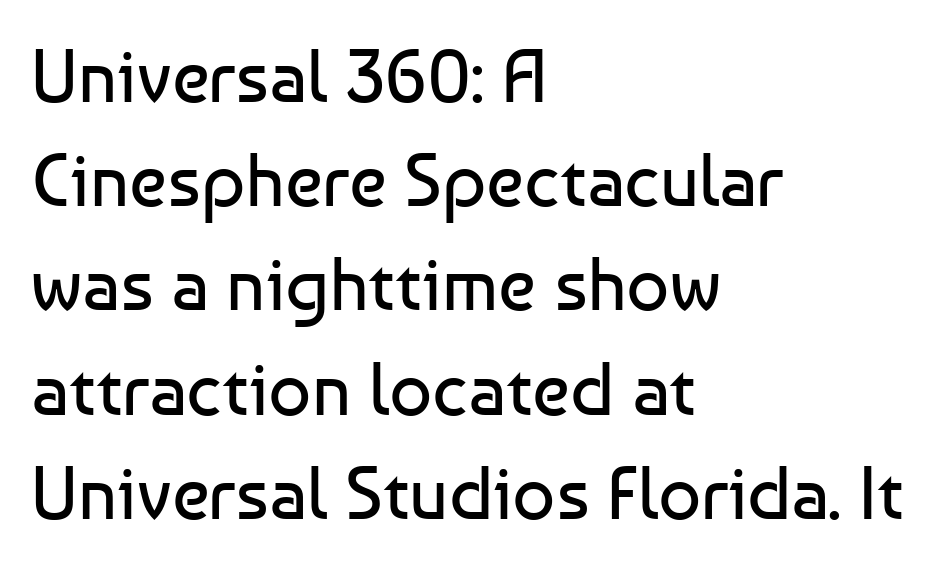
Regarding serifs, this sample does without them. The words here are not underlined. Rows of type keep a routine distance in the vertical direction. These lines were composed using upright roman letters.
